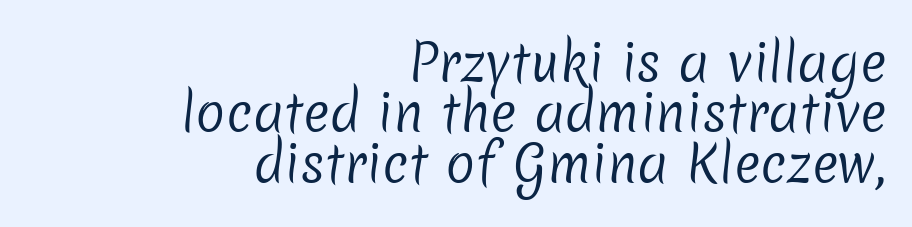
The strokes are not fattened; the text isn't bold. Spacing verdict: proportional, widths tailored to each character. Check under the words: just untouched page. A flush-right, rag-left setting is used for this passage. The face used here is rendered with its standard letterfit.
